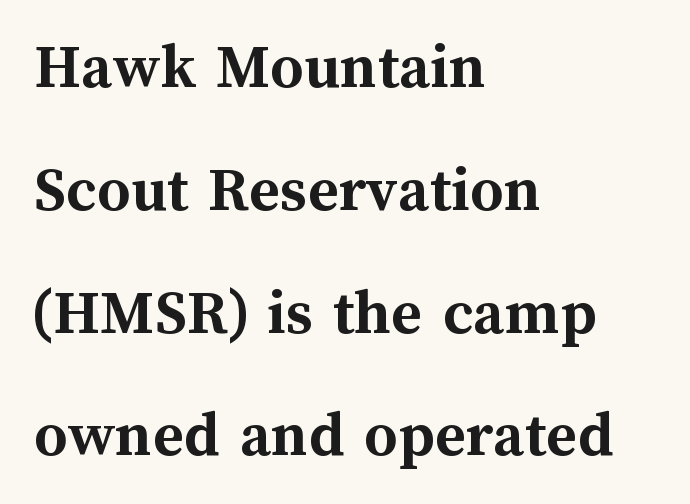
{"italic": "no", "bold": "yes", "weight": "semibold", "width": "normal", "stroke_contrast": "medium", "x_height": "medium", "monospaced": "no", "underline": "no", "align": "left", "line_spacing_ratio": 1.86, "letter_spacing": "normal", "letter_spacing_em": 0.0, "glyph_px": 66}
